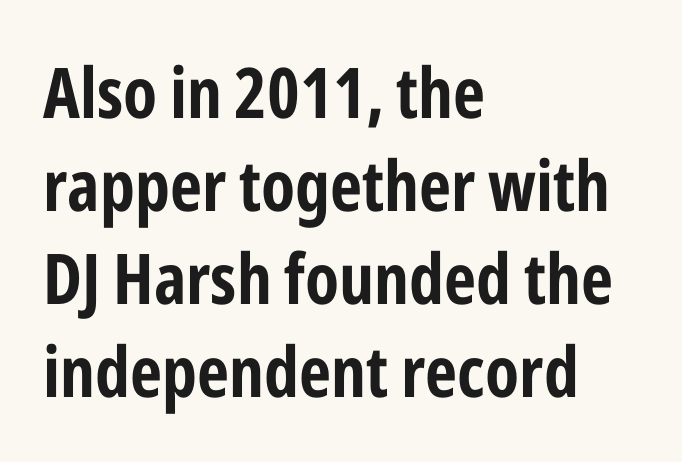
{"serif": "no", "italic": "no", "bold": "yes", "weight": "bold", "width": "condensed", "stroke_contrast": "low", "x_height": "medium", "monospaced": "no", "underline": "no", "align": "left", "line_spacing": "normal", "line_spacing_ratio": 1.33, "letter_spacing": "normal", "letter_spacing_em": 0.0, "glyph_px": 70}
